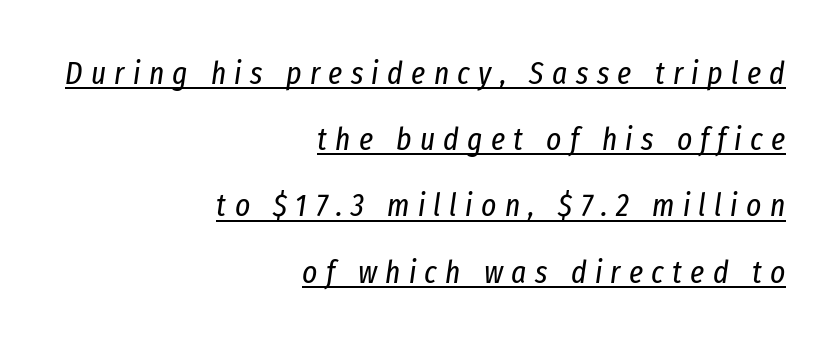
Do the characters align in a grid? No, the font is proportional. Posture: slanted. No extra ink here — the face is not bold. Compared with typical body copy, the letter spacing here is much looser. The lines in this sample share a right terminus and differ only in where they begin.
